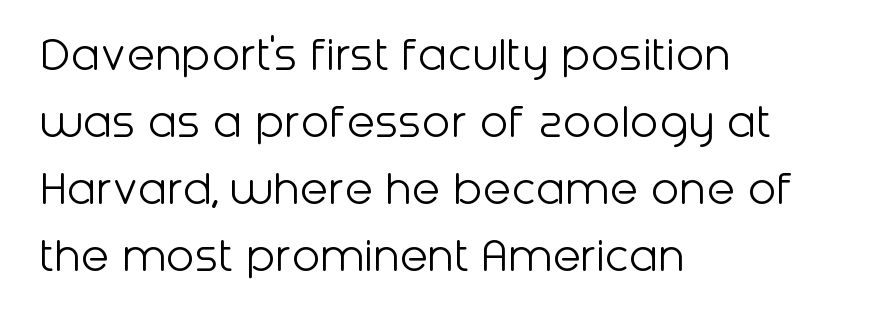
Serifs: no, the terminals of the letterforms are clean. This block has exactly the height ordinary leading produces. Ordinary non-slanted type is in use. Looks like regular typesetting: each glyph gets only the width it needs. No heavy texture on the line: the type isn't bold.
